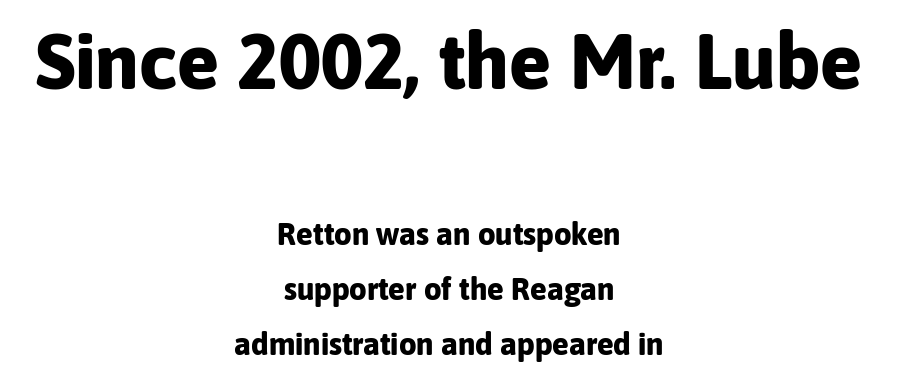
{"serif": "no", "italic": "no", "bold": "yes", "weight": "bold", "width": "normal", "stroke_contrast": "low", "x_height": "medium", "monospaced": "no", "underline": "no", "align": "center", "line_spacing_ratio": 1.77, "letter_spacing": "normal", "letter_spacing_em": 0.0, "larger_block": "first", "size_ratio": 2.52, "glyph_px": 78}
